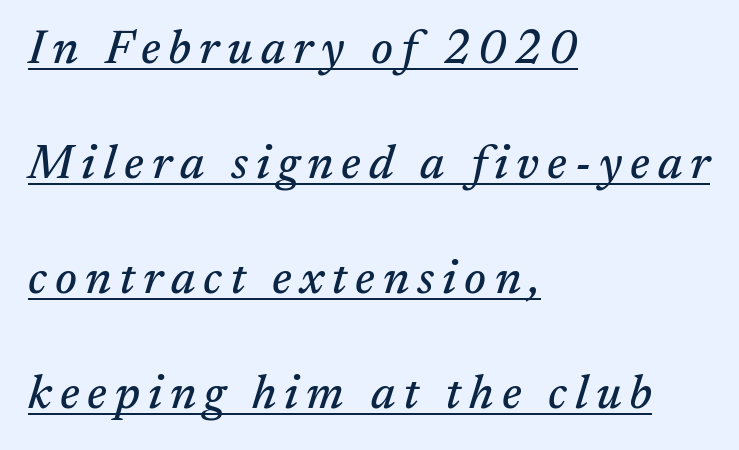
Whoever set this chose breathing room over compactness in the vertical rhythm. Small tapered or slab feet sit at the stroke ends, so this counts as serif. Each line starts at the same left margin while the right side varies. Note the varied advance widths — an 'i' is clearly narrower than an 'm'.
